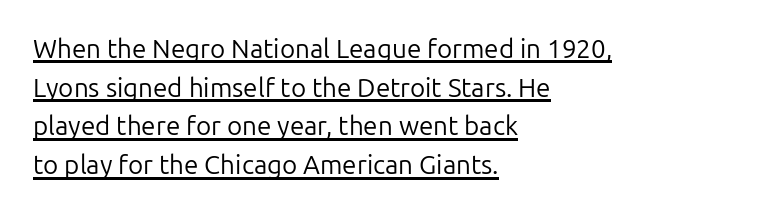
Q: Is the text bold? A: No.
Q: Is the text italic (slanted)? A: No, it is upright.
Q: Is the text underlined? A: Yes.
Q: How is the paragraph aligned? A: Left-aligned.
Q: Is the spacing between letters normal or unusually wide? A: Normal.
Q: Is the spacing between lines tight, normal or loose? A: Normal.
